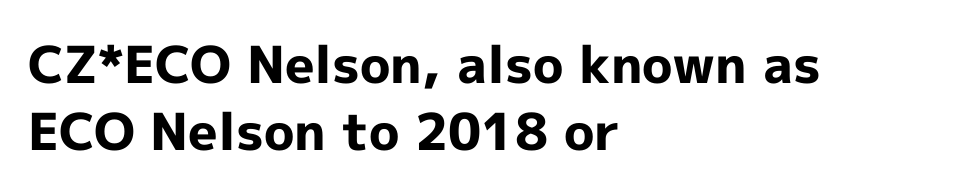
Q: Is the text bold? A: Yes.
Q: Is the text italic (slanted)? A: No, it is upright.
Q: Is the typeface a serif or a sans-serif typeface? A: Sans-serif.
Q: Is the text underlined? A: No.
Q: How is the paragraph aligned? A: Left-aligned.
Q: Is the spacing between letters normal or unusually wide? A: Normal.
Q: Is the spacing between lines tight, normal or loose? A: Normal.
Q: Width (condensed, normal, or wide)? A: Normal.
Q: x-height? A: Medium.
Q: Monospaced? A: No.
